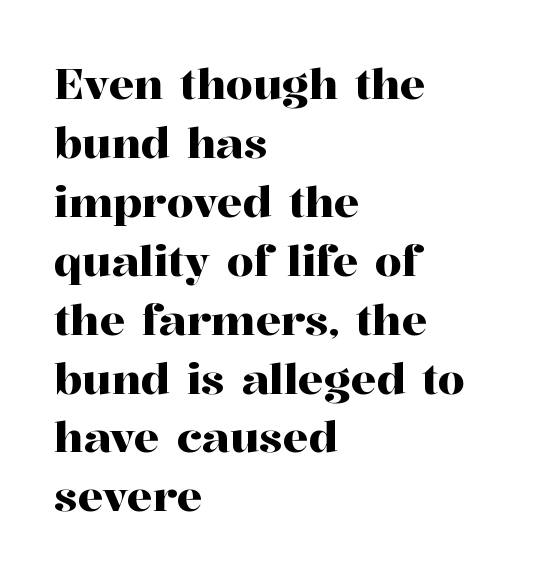
The image shows 43 px serif type, upright; set left-aligned, normal line spacing (1.37x), normal letter spacing, not underlined; high stroke contrast and a medium x-height.
